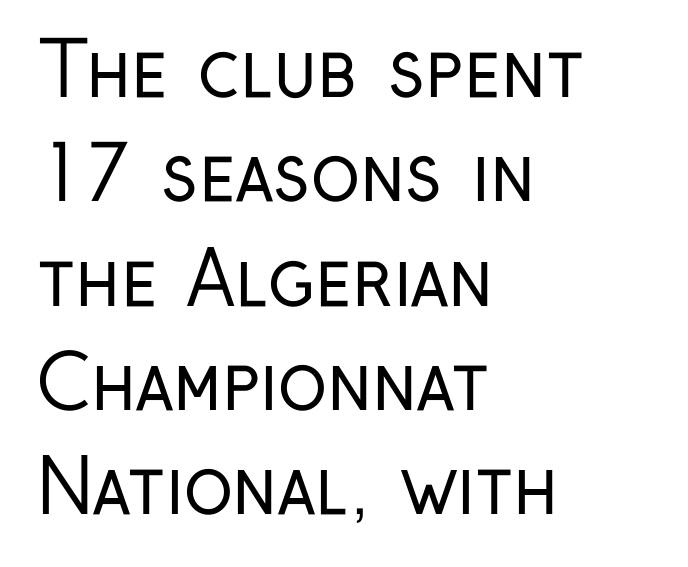
Q: Is the text bold? A: No.
Q: Is the text italic (slanted)? A: No, it is upright.
Q: Is the typeface a serif or a sans-serif typeface? A: Sans-serif.
Q: Is the text underlined? A: No.
Q: How is the paragraph aligned? A: Left-aligned.
Q: Is the spacing between letters normal or unusually wide? A: Normal.
Q: Is the spacing between lines tight, normal or loose? A: Normal.
Q: Width (condensed, normal, or wide)? A: Condensed.
Q: Stroke contrast? A: Low.
Q: x-height? A: Medium.
Q: Monospaced? A: No.
